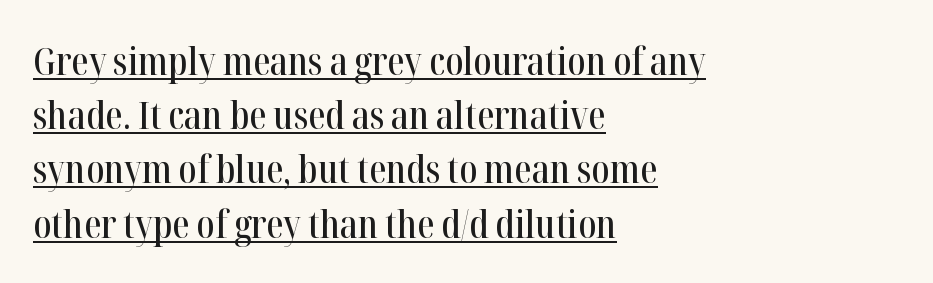
The image shows 39 px condensed serif type, upright; set left-aligned, normal line spacing (1.39x), normal letter spacing, underlined; high stroke contrast and a medium x-height.
